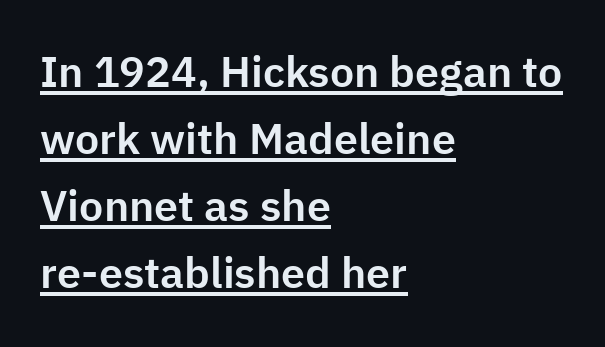
{"serif": "no", "italic": "no", "width": "normal", "stroke_contrast": "low", "x_height": "medium", "monospaced": "no", "underline": "yes", "align": "left", "line_spacing": "normal", "line_spacing_ratio": 1.56, "letter_spacing": "normal", "letter_spacing_em": 0.0, "glyph_px": 43}
